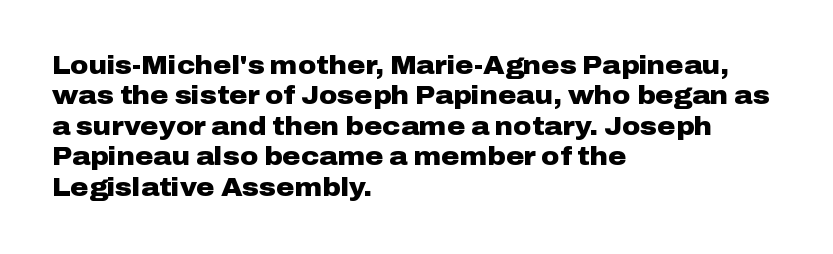
Each line starts at the same left margin while the right side varies. Words appear dense and cohesive because spacing is normal. What weight is shown? A full bold with thick strokes. Nope, not italic — everything's standing straight.
